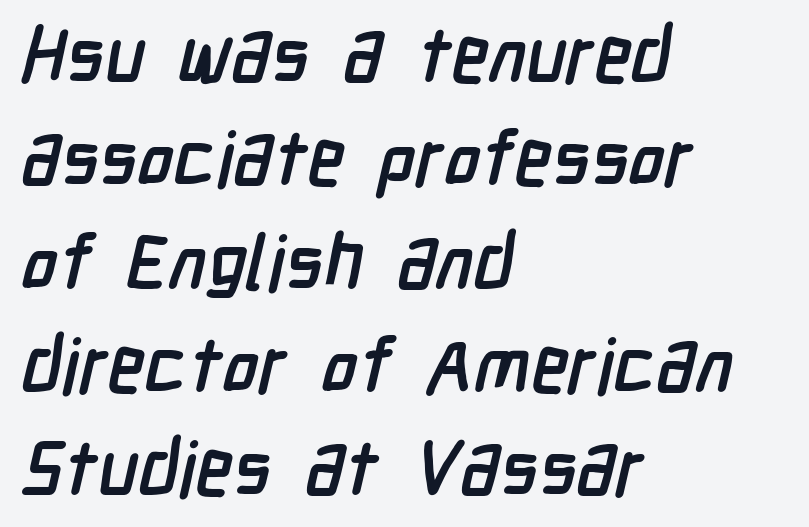
The image shows 76 px semibold, condensed sans-serif type; set left-aligned, normal line spacing (1.36x), normal letter spacing, not underlined; low stroke contrast and a medium x-height.
